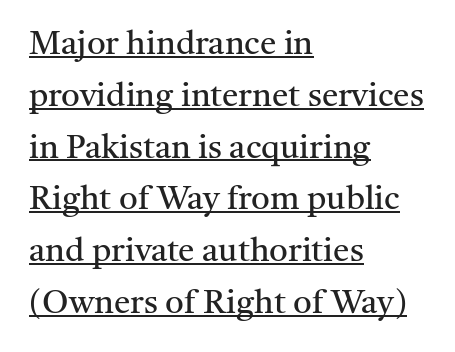
Q: Is the text bold? A: No.
Q: Is the text italic (slanted)? A: No, it is upright.
Q: Is the typeface a serif or a sans-serif typeface? A: Serif.
Q: Is the text underlined? A: Yes.
Q: How is the paragraph aligned? A: Left-aligned.
Q: Is the spacing between letters normal or unusually wide? A: Normal.
Q: Is the spacing between lines tight, normal or loose? A: Normal.
Q: Width (condensed, normal, or wide)? A: Normal.
Q: Stroke contrast? A: Medium.
Q: x-height? A: Medium.
Q: Monospaced? A: No.
